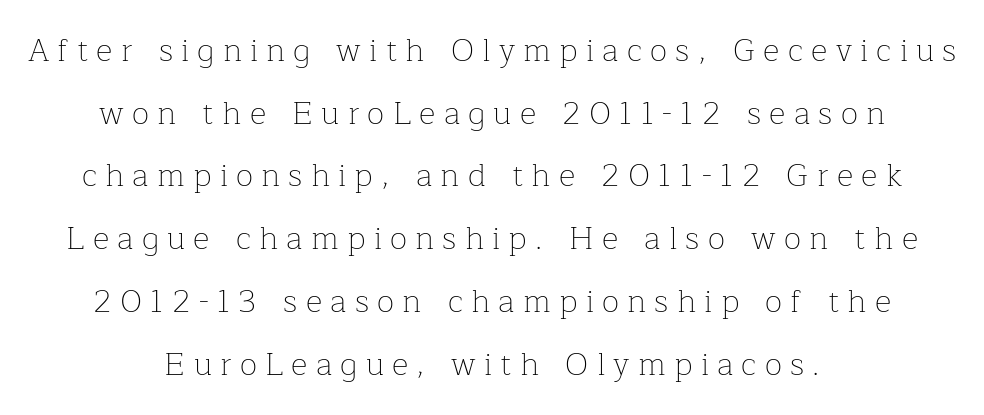
Q: Is the text bold? A: No.
Q: Is the text italic (slanted)? A: No, it is upright.
Q: Is the typeface a serif or a sans-serif typeface? A: Serif.
Q: Is the text underlined? A: No.
Q: How is the paragraph aligned? A: Centered.
Q: Is the spacing between letters normal or unusually wide? A: Unusually wide.
Q: Is the spacing between lines tight, normal or loose? A: Loose.
Q: Width (condensed, normal, or wide)? A: Normal.
Q: Stroke contrast? A: Low.
Q: x-height? A: Medium.
Q: Monospaced? A: No.
